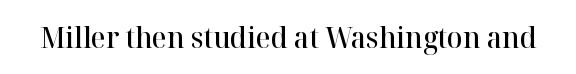
{"serif": "yes", "italic": "no", "bold": "semi", "weight": "semibold", "width": "normal", "stroke_contrast": "high", "x_height": "medium", "monospaced": "no", "underline": "no", "letter_spacing": "normal", "letter_spacing_em": 0.0, "glyph_px": 29}
